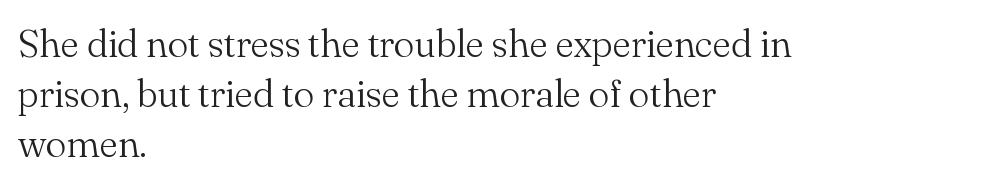
{"serif": "yes", "italic": "no", "bold": "no", "weight": "light", "width": "normal", "stroke_contrast": "medium", "x_height": "small", "monospaced": "no", "underline": "no", "align": "left", "line_spacing": "normal", "line_spacing_ratio": 1.28, "letter_spacing": "normal", "letter_spacing_em": 0.0, "glyph_px": 39}
